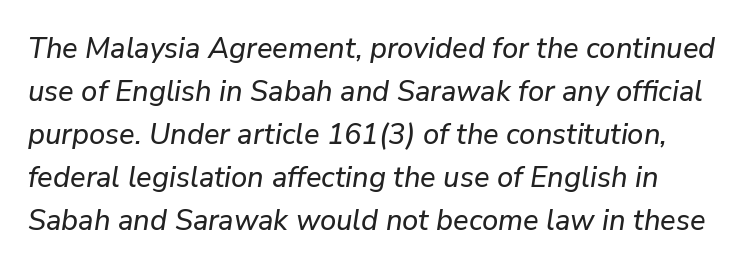
The image shows 29 px text type, italic (leaning right); set normal line spacing (1.48x), normal letter spacing, not underlined; low stroke contrast and a medium x-height.
